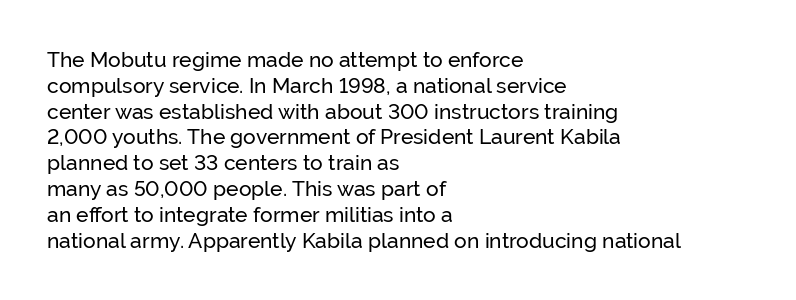
{"italic": "no", "underline": "no", "align": "left", "line_spacing_ratio": 1.23, "letter_spacing": "normal", "letter_spacing_em": 0.0, "glyph_px": 21}
